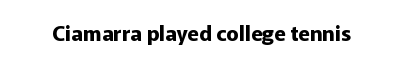
Q: Is the text bold? A: Yes.
Q: Is the text italic (slanted)? A: No, it is upright.
Q: Is the text underlined? A: No.
Q: Is the spacing between letters normal or unusually wide? A: Normal.
